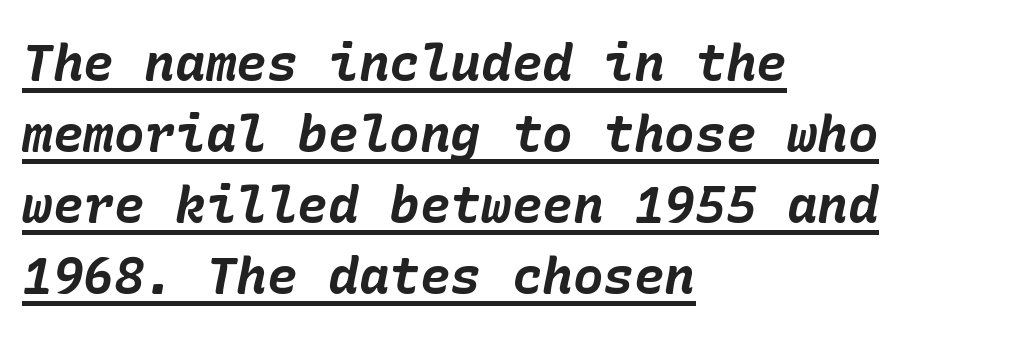
The image shows 51 px bold type, italic (leaning right); set left-aligned, normal line spacing (1.39x), normal letter spacing, underlined; low stroke contrast and a medium x-height.
